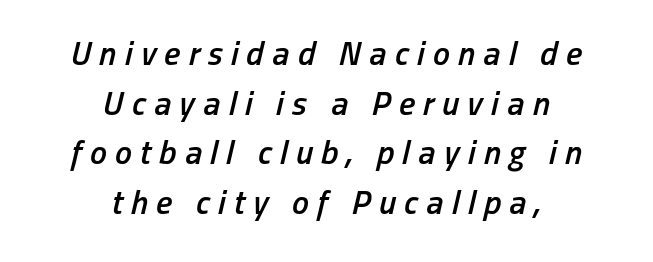
{"italic": "yes", "lean": "right", "slant_degrees": 13, "bold": "semi", "weight": "semibold", "width": "condensed", "stroke_contrast": "low", "x_height": "medium", "monospaced": "no", "underline": "no", "align": "center", "line_spacing": "normal", "line_spacing_ratio": 1.46, "letter_spacing": "wide", "letter_spacing_em": 0.24, "glyph_px": 34}
